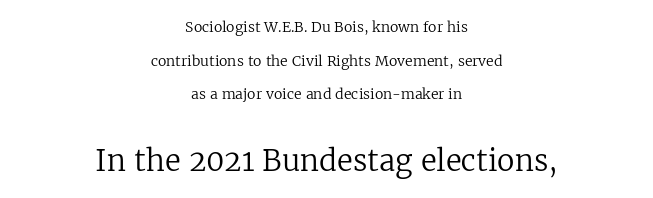
Characters follow at the spacing the type designer built in. The passage shown is typed in a proportional face where columns would drift. Caption: face not bold, strokes unweighted. Type size steps up from the first block to the second. Beneath every word, the page is bare. Style check: upright.
